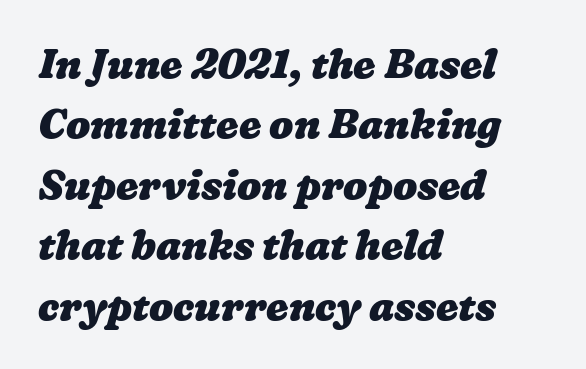
Q: Is the text bold? A: Yes.
Q: Is the text underlined? A: No.
Q: How is the paragraph aligned? A: Left-aligned.
Q: Is the spacing between letters normal or unusually wide? A: Normal.
Q: Is the spacing between lines tight, normal or loose? A: Normal.
Q: Width (condensed, normal, or wide)? A: Wide.
Q: Stroke contrast? A: Low.
Q: x-height? A: Medium.
Q: Monospaced? A: No.
